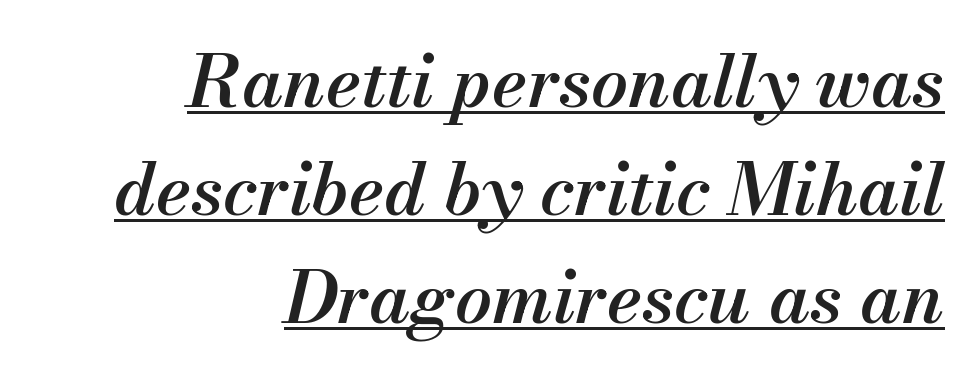
The image shows 73 px semibold type, italic (leaning right); set right-aligned, normal line spacing (1.48x), normal letter spacing, underlined; medium stroke contrast and a small x-height.
